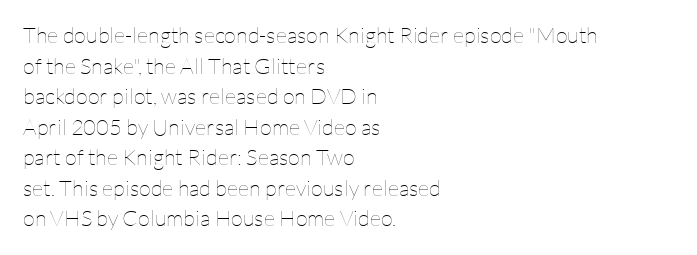
Here the glyphs are tracked normally, forming tight word shapes. This sample keeps an unexceptional amount of space between lines. Every character sits straight up, as roman type does. Each stroke keeps to a modest, everyday thickness or less. This rendering uses left alignment, leaving the right contour irregular. Descenders are the only things crossing below the line.
